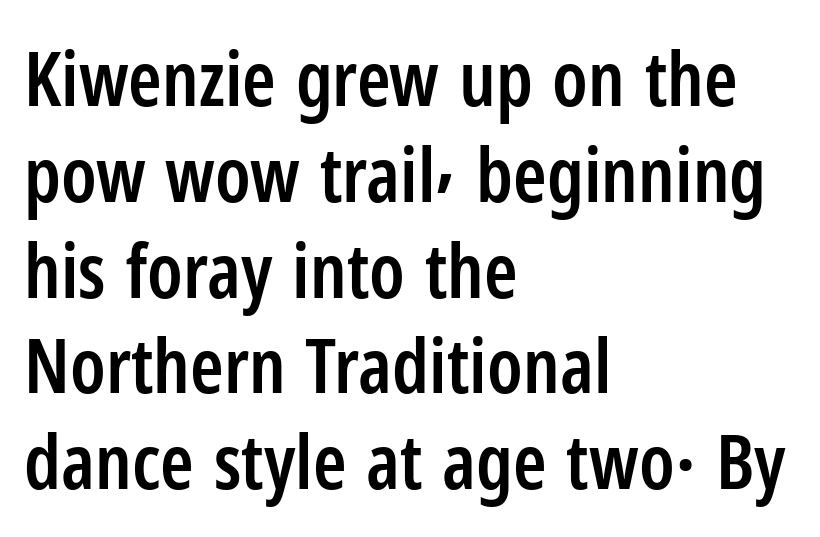
Where is the straight margin? On the left. Stems and bowls a touch heavier than normal — semibold. The specimen reads as upright at a glance. Does the type have serifs? No, each stem ends abruptly.
